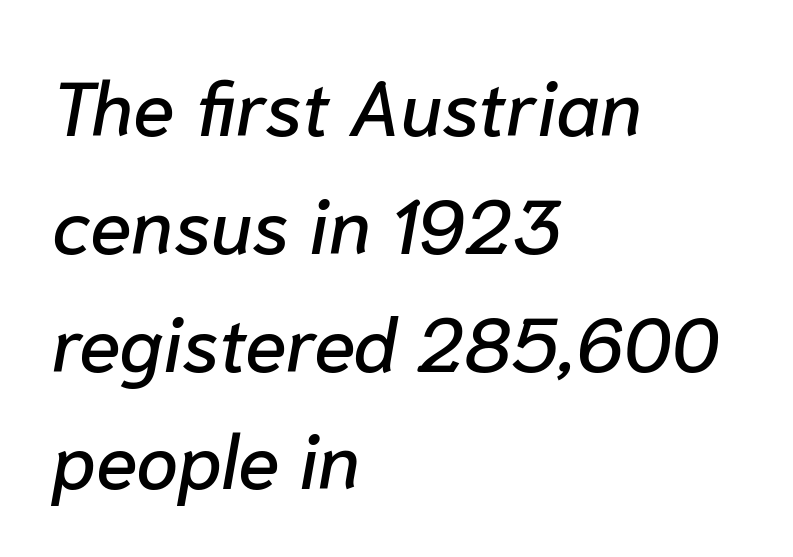
The image shows 76 px text type, italic (leaning right); set left-aligned, normal line spacing (1.55x), normal letter spacing, not underlined; low stroke contrast and a medium x-height.
